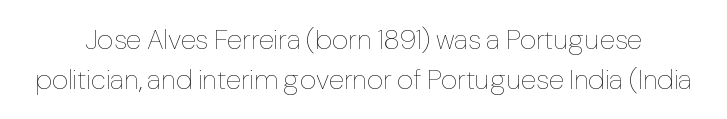
The image shows 28 px thin type, upright; set normal line spacing (1.42x), normal letter spacing, not underlined; low stroke contrast and a medium x-height.
